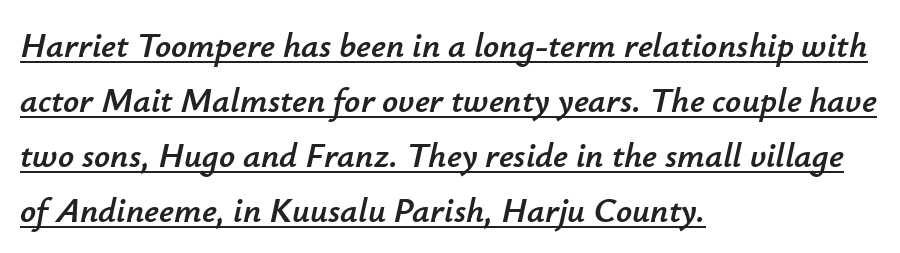
{"italic": "yes", "lean": "right", "slant_degrees": 12, "width": "normal", "stroke_contrast": "low", "x_height": "small", "monospaced": "no", "underline": "yes", "align": "left", "line_spacing": "normal", "line_spacing_ratio": 1.57, "letter_spacing": "normal", "letter_spacing_em": 0.0, "glyph_px": 35}
